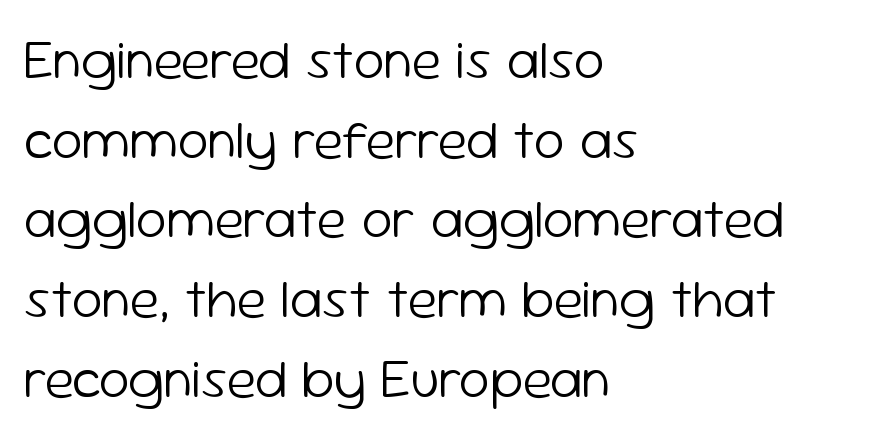
The image shows 55 px light sans-serif type, upright; set left-aligned, normal line spacing (1.45x), normal letter spacing, not underlined; low stroke contrast and a medium x-height.
